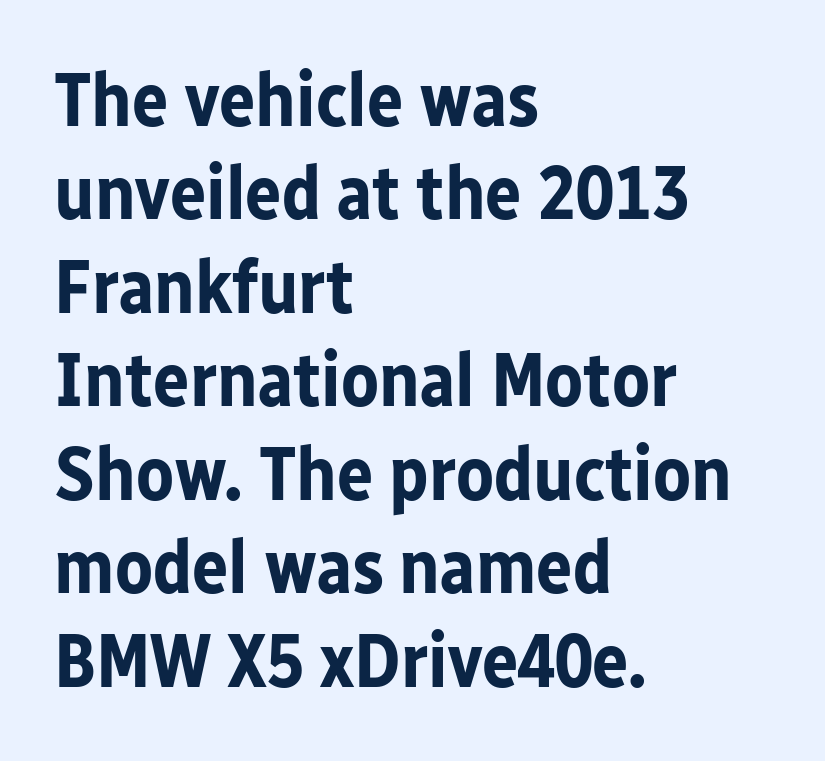
Q: Is the text bold? A: Yes.
Q: Is the text italic (slanted)? A: No, it is upright.
Q: Is the typeface a serif or a sans-serif typeface? A: Sans-serif.
Q: Is the text underlined? A: No.
Q: How is the paragraph aligned? A: Left-aligned.
Q: Is the spacing between letters normal or unusually wide? A: Normal.
Q: Width (condensed, normal, or wide)? A: Normal.
Q: Stroke contrast? A: Low.
Q: x-height? A: Medium.
Q: Monospaced? A: No.
